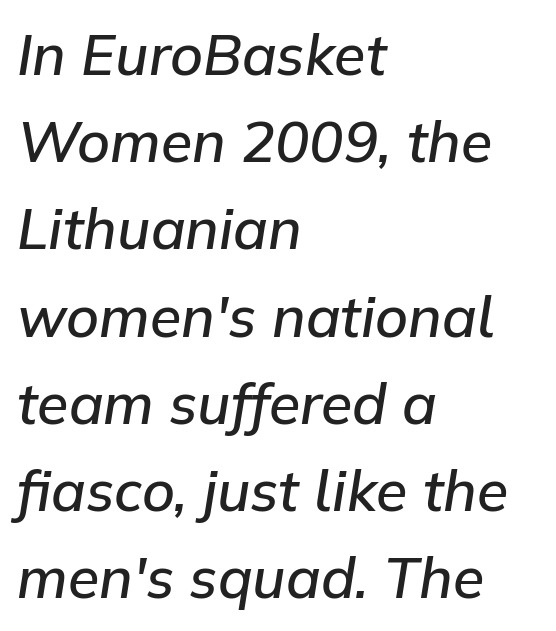
{"italic": "yes", "lean": "right", "slant_degrees": 9, "bold": "semi", "weight": "semibold", "width": "normal", "stroke_contrast": "low", "x_height": "medium", "monospaced": "no", "underline": "no", "align": "left", "line_spacing": "normal", "line_spacing_ratio": 1.53, "letter_spacing": "normal", "letter_spacing_em": 0.0, "glyph_px": 57}
